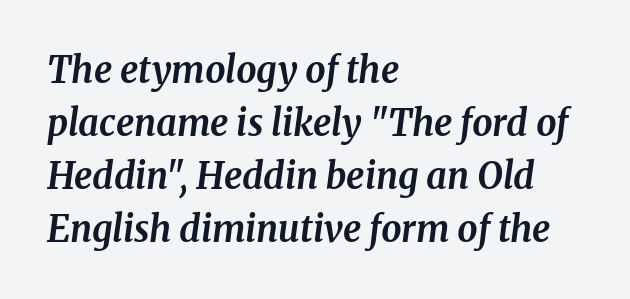
The image shows 36 px bold serif type, italic (leaning right); set left-aligned, normal line spacing (1.47x), normal letter spacing, not underlined; medium stroke contrast and a medium x-height.
